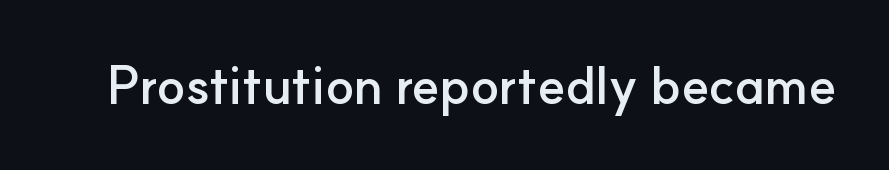
Q: Is the text bold? A: Yes.
Q: Is the text italic (slanted)? A: No, it is upright.
Q: Is the typeface a serif or a sans-serif typeface? A: Sans-serif.
Q: Is the text underlined? A: No.
Q: Is the spacing between letters normal or unusually wide? A: Normal.
Q: Width (condensed, normal, or wide)? A: Normal.
Q: Stroke contrast? A: Low.
Q: x-height? A: Small.
Q: Monospaced? A: No.
